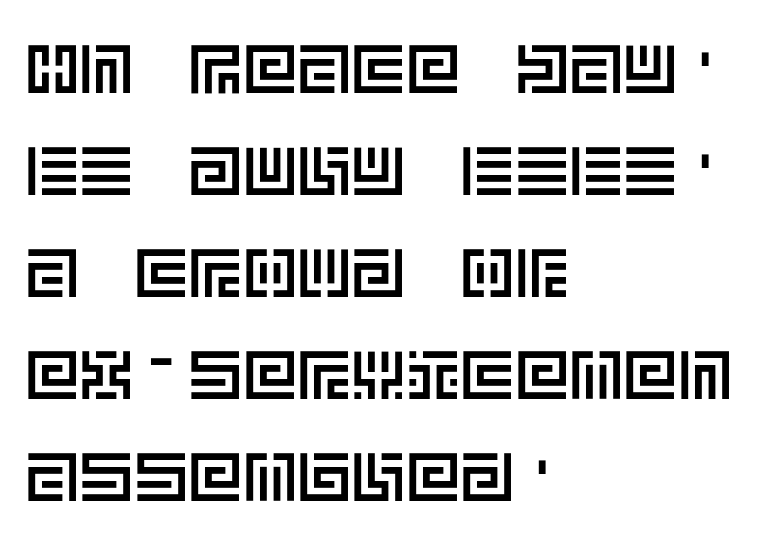
The image shows 68 px text type, upright; set left-aligned, normal line spacing (1.5x), normal letter spacing, not underlined; a large x-height.
